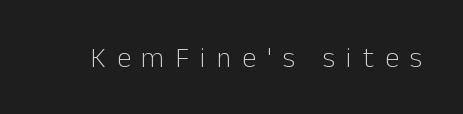
The image shows 28 px light sans-serif type, upright; set unusually wide letter spacing (+0.4 em), not underlined; low stroke contrast and a medium x-height.
